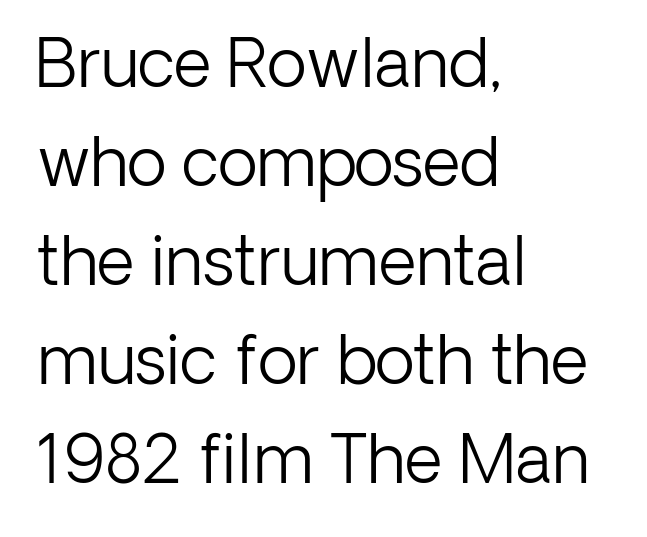
Spacing verdict: proportional, widths tailored to each character. If you drew a line through each stem, it would be perfectly vertical. Unlike a traditional serif, this face leaves its strokes unadorned. Students, note that the glyphs here touch the page at normal intervals.
